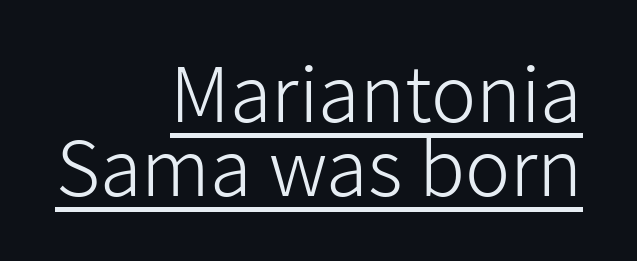
Every character sits straight up, as roman type does. Is the stroke heavy? The answer is a plain regular-or-lighter. Caption: multi-line text, flush right, ragged left. Emphasis is given by a line drawn under the lettering. You could not count columns in this text — the font is proportionally spaced.
